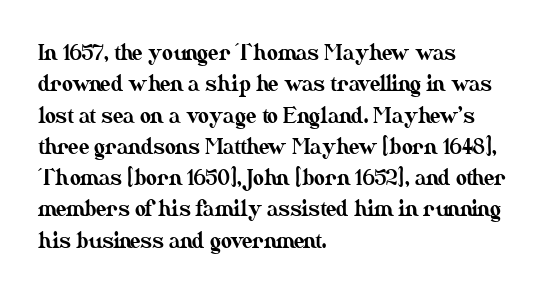
Q: Is the text italic (slanted)? A: No, it is upright.
Q: Is the text underlined? A: No.
Q: How is the paragraph aligned? A: Left-aligned.
Q: Is the spacing between letters normal or unusually wide? A: Normal.
Q: Is the spacing between lines tight, normal or loose? A: Normal.
